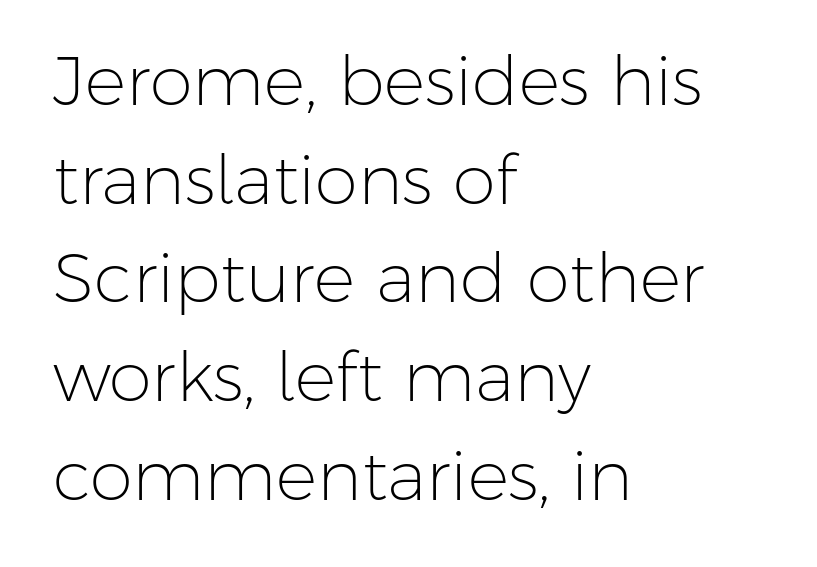
Every character sits straight up, as roman type does. Glance below the letters and you will spot only blank space. Leading: standard. No feet cap the strokes, marking this as sans-serif type. These lines are rendered in a variable-pitch font.
